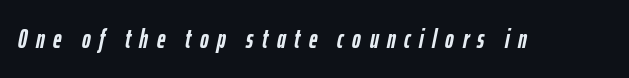
The image shows 26 px bold type, italic (leaning right); set unusually wide letter spacing (+0.33 em), not underlined.
